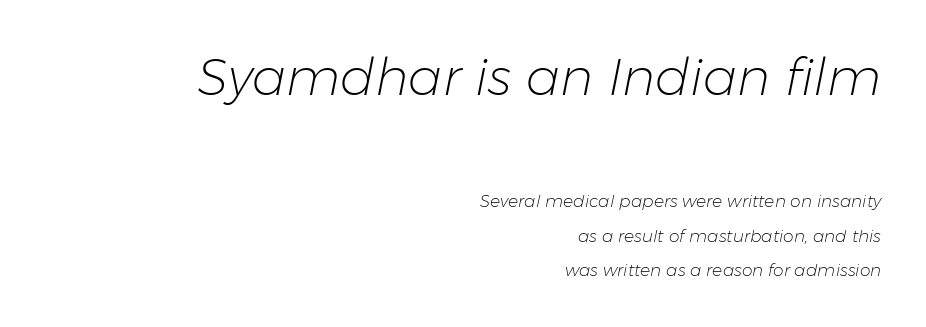
The image shows 51 px light type, italic (leaning right); set right-aligned, loose line spacing (2.04x), normal letter spacing, not underlined; the first (top) block is 3.0x larger; low stroke contrast and a medium x-height.
